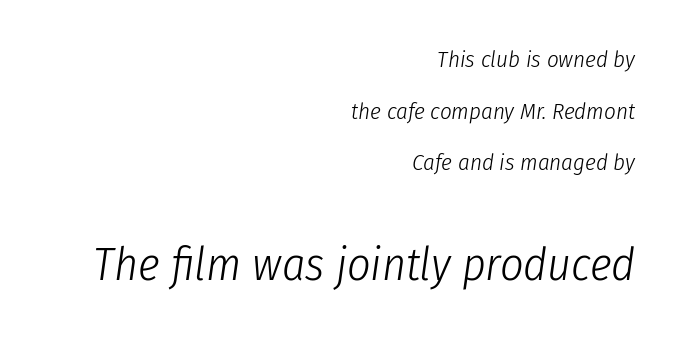
The image shows 46 px light, condensed type, italic (leaning right); set right-aligned, loose line spacing (2.24x), normal letter spacing, not underlined; the second (bottom) block is 2.0x larger; low stroke contrast and a medium x-height.
